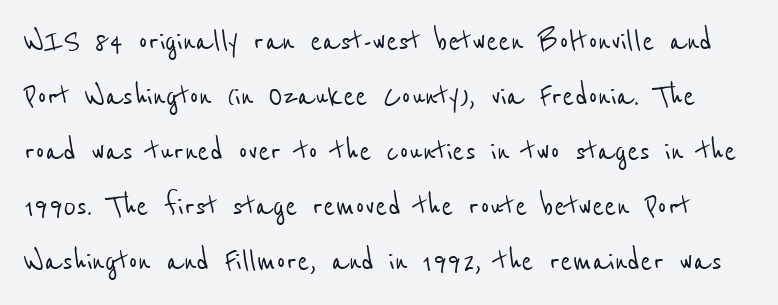
Has an underline been added? It has not. Is this a fixed-width face? No — the glyphs have proportional, varying widths. This sample uses plain, unmodified letter spacing. A normal amount of white space separates one row of letters from the next.
